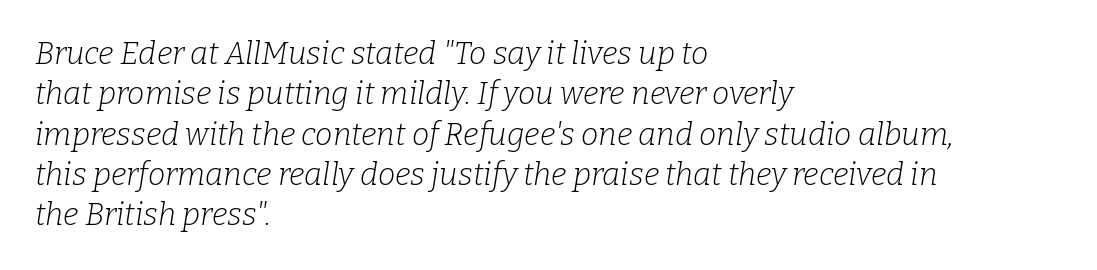
The gap between lines stays unmarked. This sample has the flowing, uneven cadence of proportional lettering. The characters are drawn with everyday or finer stroke widths. Alignment: flush left. These lines were composed using italics. The rendering uses a moderate line-height, typical for paragraphs.
